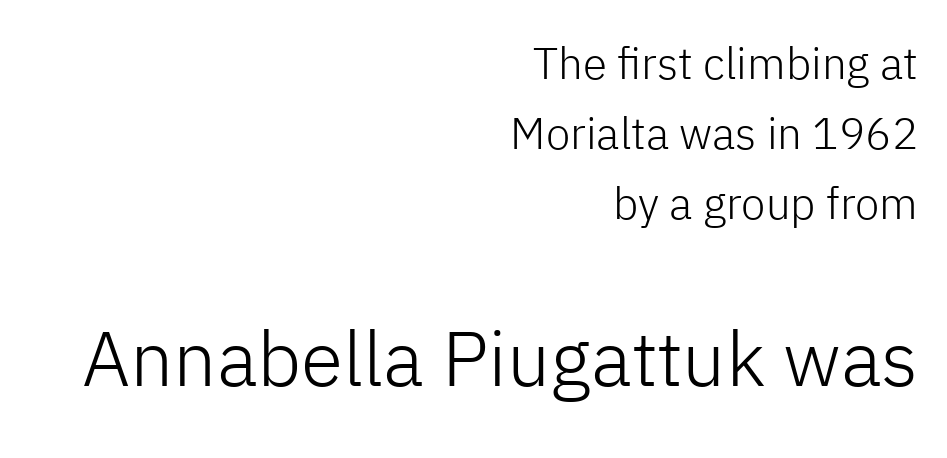
The typesetting does not lean heavy: it is not bold. The lines in this sample share a right terminus and differ only in where they begin. This sample has the flowing, uneven cadence of proportional lettering. Quick note: not italic, upright.
